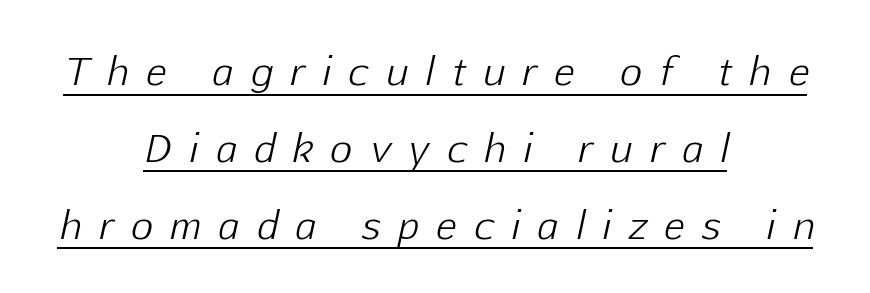
Glyph-to-glyph distance is far greater than everyday printed text. Think standard paragraph weight, or any step lighter than that. Vertical spacing — loose. Neither beginnings nor endings align; midpoints do. The string is rendered with underlining switched on.
